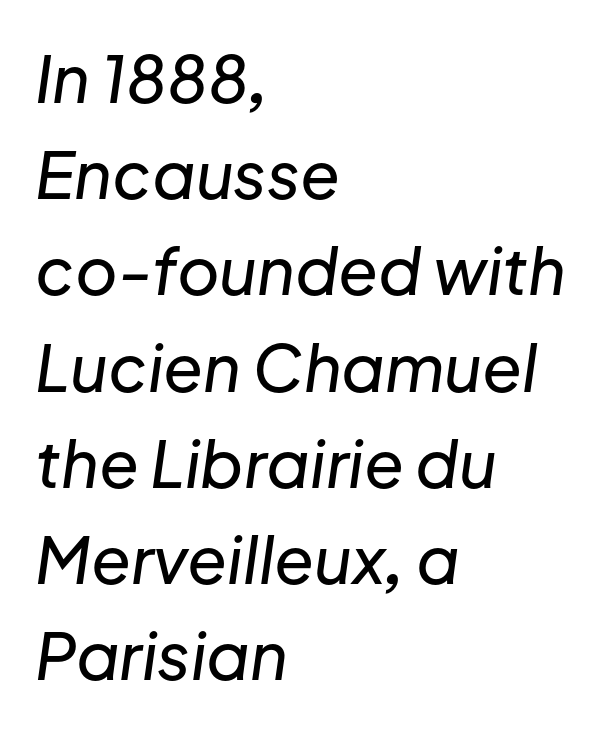
An italicized treatment has been applied to the whole sample. Quick note: underline off. Between one letter and the next there's only the usual sliver of space. Here the designer chose a conventional face with non-uniform glyph widths. These lines stack with their left ends in a neat column.
